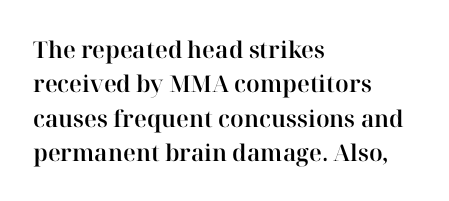
{"italic": "no", "underline": "no", "align": "left", "line_spacing": "normal", "line_spacing_ratio": 1.49, "letter_spacing": "normal", "letter_spacing_em": 0.0, "glyph_px": 23}
